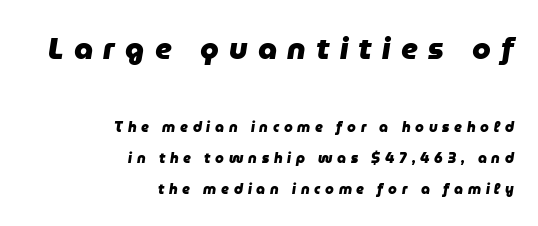
Q: Is the text bold? A: Yes.
Q: Is the text italic (slanted)? A: Yes, it leans right by about 9 degrees.
Q: Is the text underlined? A: No.
Q: How is the paragraph aligned? A: Right-aligned.
Q: Is the spacing between letters normal or unusually wide? A: Unusually wide.
Q: Is the spacing between lines tight, normal or loose? A: Loose.
Q: Which block of text is set in a larger size, the first (top) or the second (bottom)? A: The first (top) one.
Q: Width (condensed, normal, or wide)? A: Normal.
Q: Stroke contrast? A: Low.
Q: x-height? A: Medium.
Q: Monospaced? A: No.
